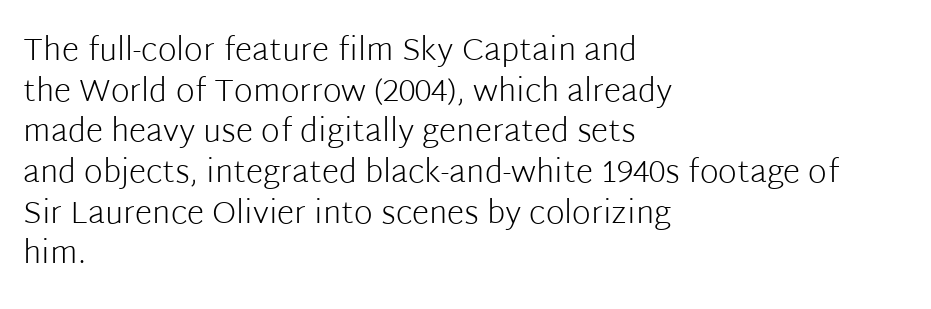
The image shows 32 px light sans-serif type, upright; set left-aligned, normal line spacing (1.27x), normal letter spacing, not underlined; low stroke contrast and a medium x-height.
